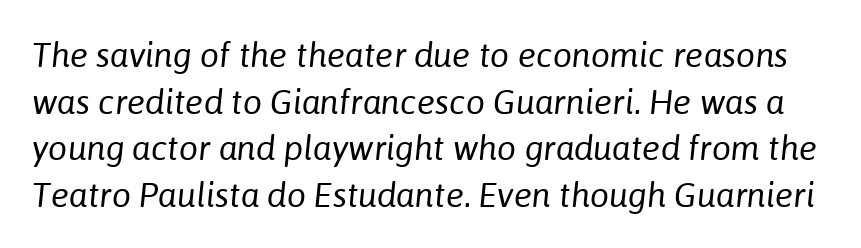
Descender tails drop into unmarked territory. Is the type slanted? Yes — the strokes lean at a clear angle. The line-height multiplier appears to be the usual default. The line texture is even and compact thanks to regular tracking. Stems and bowls with no extra thickness — not bold. Think of a printed novel: that variable character pitch is what you see here.
